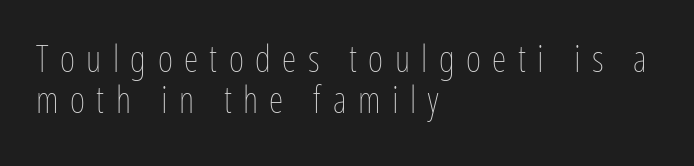
The letterforms sit at book weight or below. The compositor pushed each line to the left boundary. These lines are rendered in a variable-pitch font. Posture: vertical. Reading down the column, the eye jumps only a short way to each next line. Caption: expanded tracking, letters set apart.
